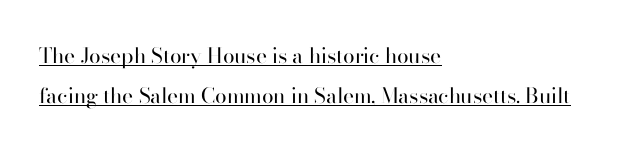
The image shows 21 px text type, upright; set left-aligned, line spacing 1.89x, normal letter spacing, underlined.
